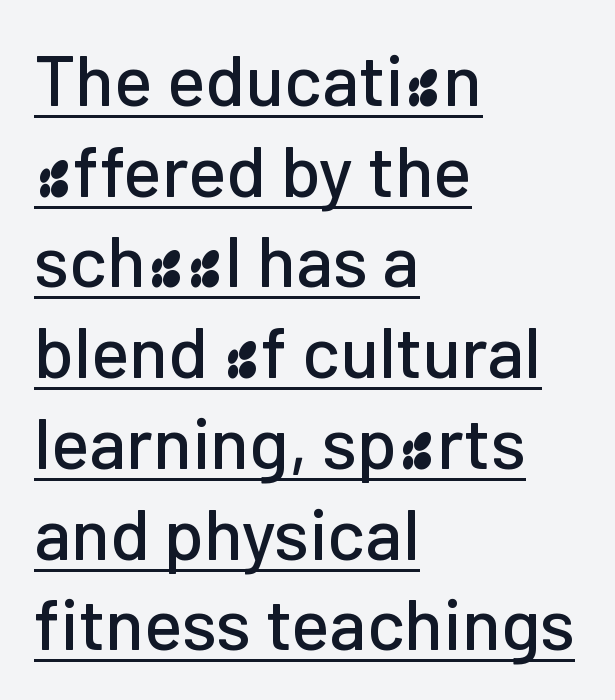
{"serif": "no", "italic": "no", "width": "normal", "stroke_contrast": "low", "x_height": "medium", "monospaced": "no", "underline": "yes", "align": "left", "line_spacing": "normal", "line_spacing_ratio": 1.26, "letter_spacing": "normal", "letter_spacing_em": 0.0, "glyph_px": 72}
